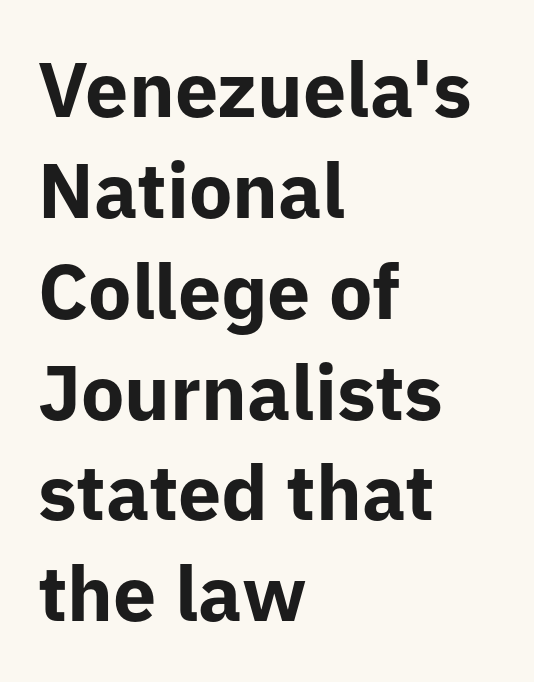
{"serif": "no", "italic": "no", "bold": "yes", "weight": "bold", "width": "normal", "stroke_contrast": "low", "x_height": "medium", "monospaced": "no", "underline": "no", "align": "left", "line_spacing": "normal", "line_spacing_ratio": 1.31, "letter_spacing": "normal", "letter_spacing_em": 0.0, "glyph_px": 77}
